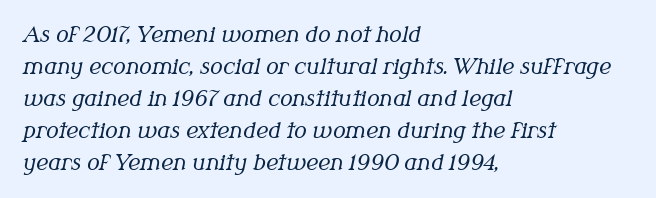
Q: Is the text bold? A: No.
Q: Is the text italic (slanted)? A: Yes, it leans right by about 12 degrees.
Q: Is the text underlined? A: No.
Q: How is the paragraph aligned? A: Left-aligned.
Q: Is the spacing between letters normal or unusually wide? A: Normal.
Q: Is the spacing between lines tight, normal or loose? A: Normal.
